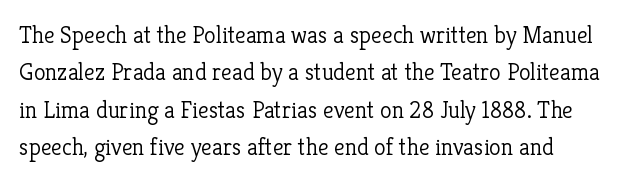
Q: Is the text bold? A: No.
Q: Is the text italic (slanted)? A: No, it is upright.
Q: Is the text underlined? A: No.
Q: How is the paragraph aligned? A: Left-aligned.
Q: Is the spacing between letters normal or unusually wide? A: Normal.
Q: Is the spacing between lines tight, normal or loose? A: Normal.
